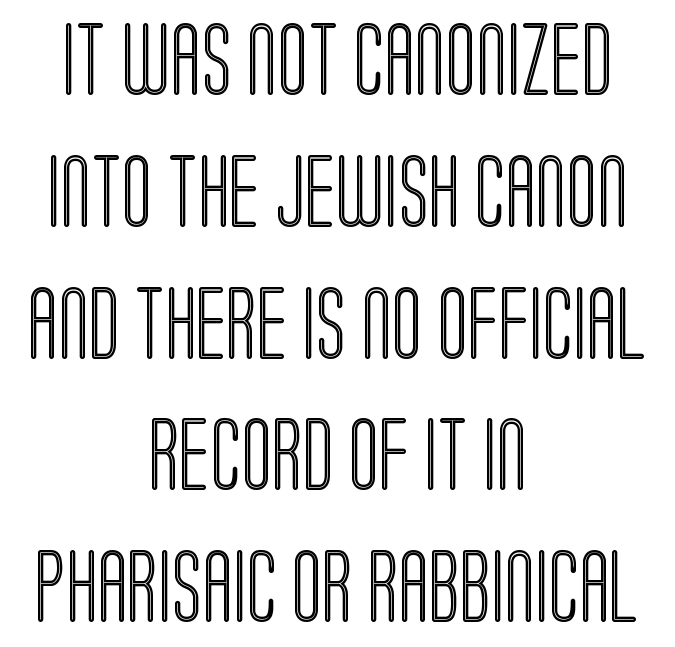
{"italic": "no", "width": "condensed", "x_height": "large", "monospaced": "no", "underline": "no", "align": "center", "line_spacing_ratio": 1.83, "letter_spacing": "normal", "letter_spacing_em": 0.0, "glyph_px": 72}
